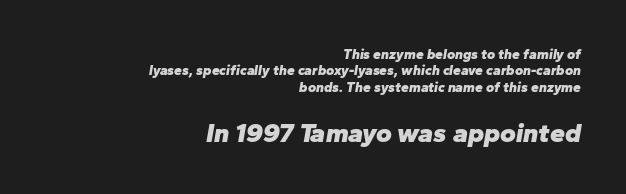
Q: Is the text bold? A: Yes.
Q: Is the text italic (slanted)? A: Yes, it leans right by about 10 degrees.
Q: Is the text underlined? A: No.
Q: How is the paragraph aligned? A: Right-aligned.
Q: Is the spacing between letters normal or unusually wide? A: Normal.
Q: Which block of text is set in a larger size, the first (top) or the second (bottom)? A: The second (bottom) one.
